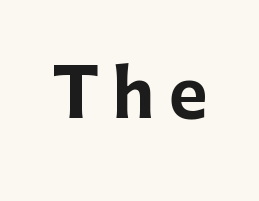
The image shows 66 px bold sans-serif type, upright; set unusually wide letter spacing (+0.21 em), not underlined; low stroke contrast and a medium x-height.
